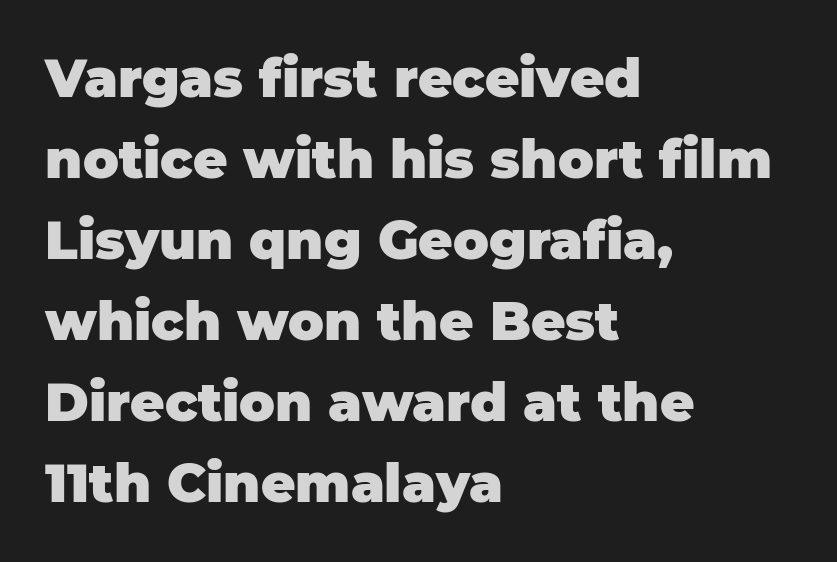
{"serif": "no", "italic": "no", "bold": "yes", "weight": "heavy", "width": "normal", "stroke_contrast": "low", "x_height": "large", "monospaced": "no", "underline": "no", "align": "left", "line_spacing": "normal", "line_spacing_ratio": 1.53, "letter_spacing": "normal", "letter_spacing_em": 0.0, "glyph_px": 53}
